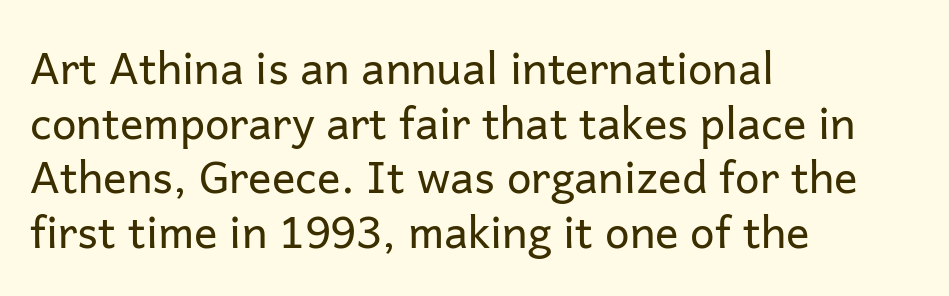
The letters stand upright; this is a roman face. Regarding serifs, this sample does without them. Descenders hang freely into open space. Leftover space on each line is placed entirely after the last word.
